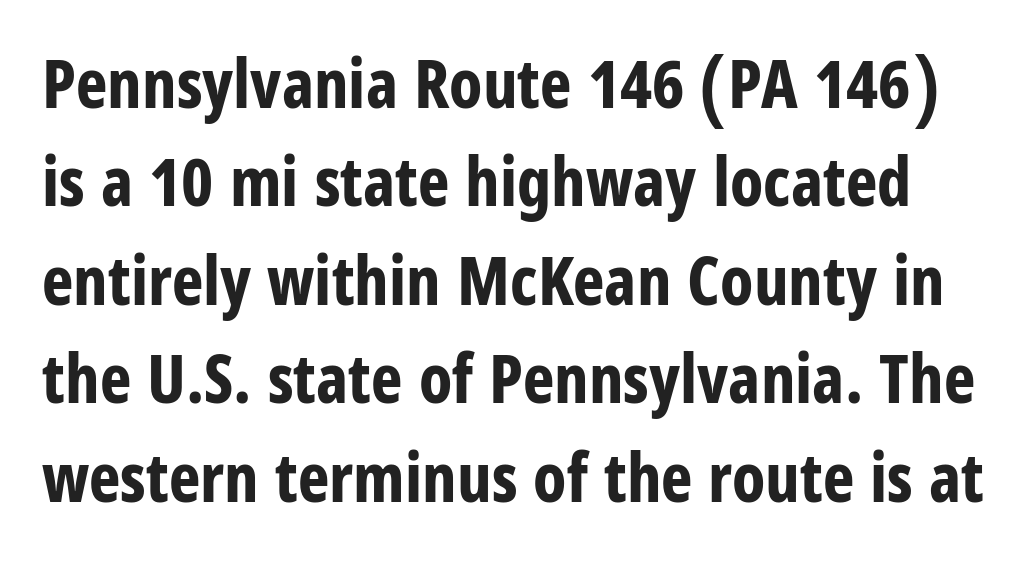
{"serif": "no", "italic": "no", "bold": "yes", "weight": "bold", "width": "condensed", "stroke_contrast": "low", "x_height": "large", "monospaced": "no", "underline": "no", "line_spacing": "normal", "line_spacing_ratio": 1.47, "letter_spacing": "normal", "letter_spacing_em": 0.0, "glyph_px": 67}
